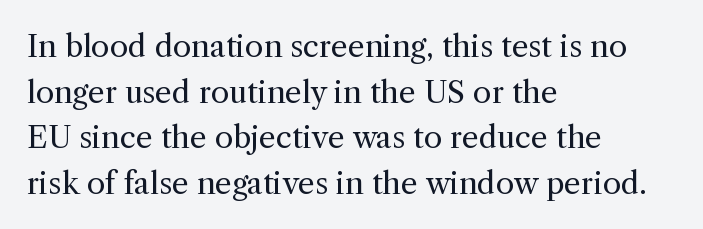
Q: Is the text bold? A: No.
Q: Is the text italic (slanted)? A: No, it is upright.
Q: Is the typeface a serif or a sans-serif typeface? A: Serif.
Q: Is the text underlined? A: No.
Q: How is the paragraph aligned? A: Left-aligned.
Q: Is the spacing between letters normal or unusually wide? A: Normal.
Q: Is the spacing between lines tight, normal or loose? A: Normal.
Q: Width (condensed, normal, or wide)? A: Normal.
Q: x-height? A: Medium.
Q: Monospaced? A: No.
